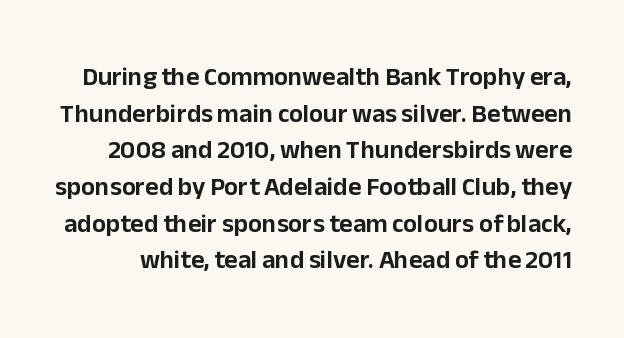
The image shows 26 px text type, upright; set normal line spacing (1.41x), normal letter spacing, not underlined.
